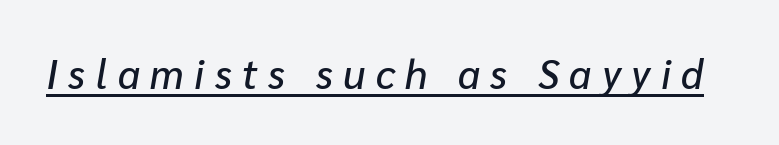
{"italic": "yes", "lean": "right", "slant_degrees": 10, "width": "normal", "stroke_contrast": "low", "x_height": "medium", "monospaced": "no", "underline": "yes", "letter_spacing": "wide", "letter_spacing_em": 0.26, "glyph_px": 40}
